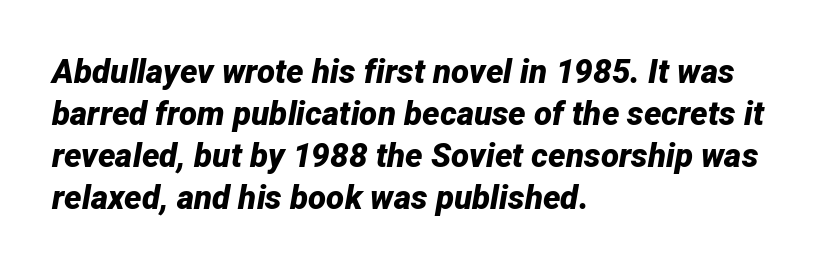
Q: Is the text bold? A: Yes.
Q: Is the text italic (slanted)? A: Yes, it leans right by about 12 degrees.
Q: Is the text underlined? A: No.
Q: How is the paragraph aligned? A: Left-aligned.
Q: Is the spacing between letters normal or unusually wide? A: Normal.
Q: Is the spacing between lines tight, normal or loose? A: Normal.
Q: Width (condensed, normal, or wide)? A: Normal.
Q: Stroke contrast? A: Low.
Q: x-height? A: Medium.
Q: Monospaced? A: No.
